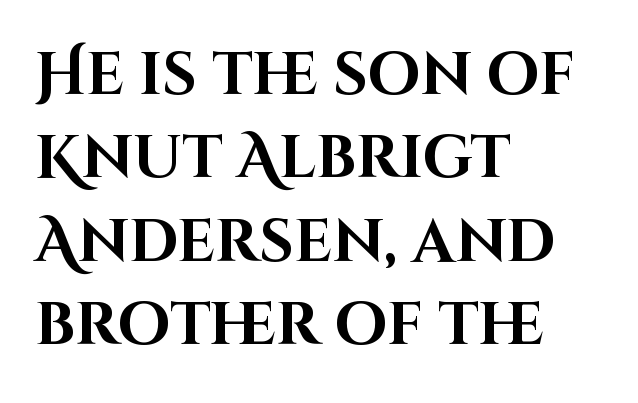
{"serif": "no", "italic": "no", "bold": "yes", "weight": "bold", "width": "normal", "stroke_contrast": "high", "x_height": "large", "monospaced": "no", "underline": "no", "align": "left", "line_spacing": "normal", "line_spacing_ratio": 1.39, "letter_spacing": "normal", "letter_spacing_em": 0.0, "glyph_px": 60}
